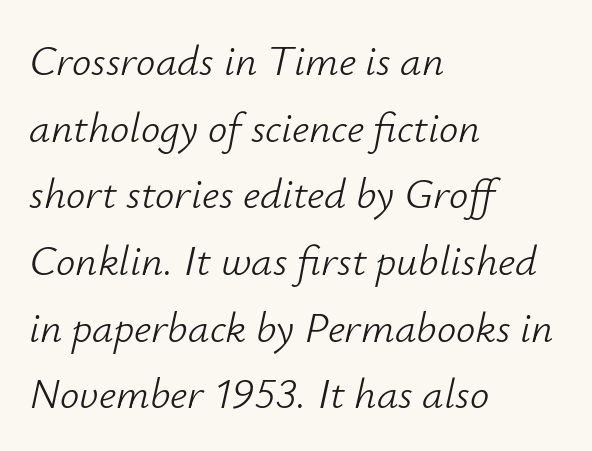
{"italic": "yes", "lean": "right", "slant_degrees": 12, "bold": "no", "weight": "light", "width": "normal", "stroke_contrast": "low", "x_height": "small", "monospaced": "no", "underline": "no", "align": "left", "line_spacing": "normal", "line_spacing_ratio": 1.55, "letter_spacing": "normal", "letter_spacing_em": 0.0, "glyph_px": 43}
